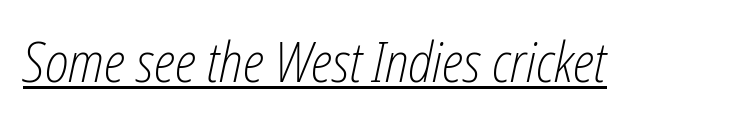
Emphasis is given by a line drawn under the lettering. The text carries the slant typical of an italic or oblique font. Between one letter and the next there's only the usual sliver of space. A quiet, ordinary-to-light weight characterises the typeface. Character widths vary here, with narrow letters taking less room than wide ones.
